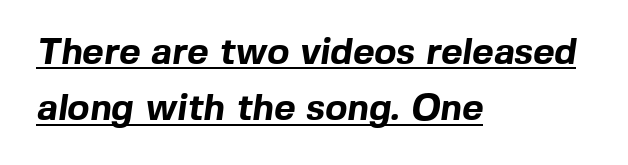
The image shows 37 px bold sans-serif type; set left-aligned, normal line spacing (1.52x), normal letter spacing, underlined; a medium x-height.
